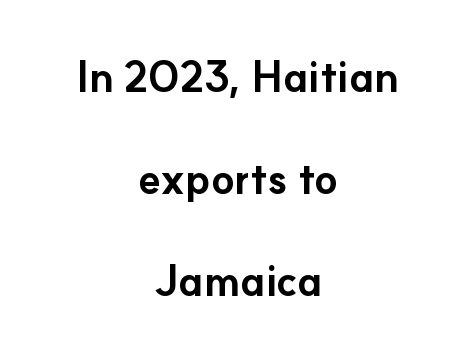
A typesetter would label this face a sans. This rendering uses center alignment, leaving both contours irregular but symmetric. The foot of each line stays bare and open. The face used here is rendered with its standard letterfit. The rendering uses natural spacing where letterforms have individual widths.
